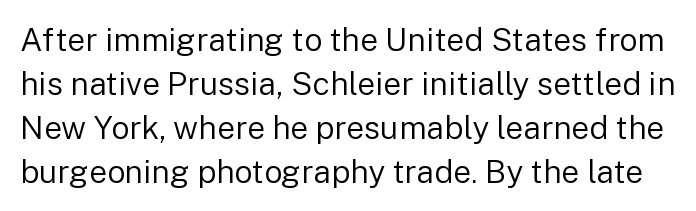
Observe the ordinary spacing: letters are neighbours, not strangers. The line-height multiplier appears to be the usual default. The font sits on the lighter half of the weight spectrum, regular included. Check where the strokes stop: nothing finishes them off — pure sans. Spacing verdict: proportional, widths tailored to each character.
